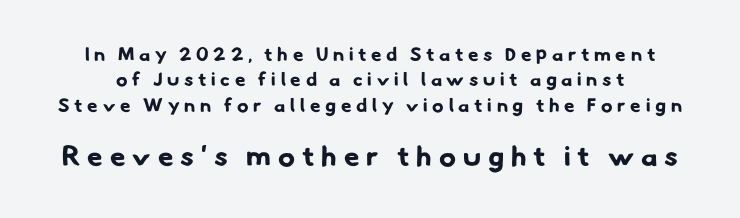
The image shows 28 px bold sans-serif type; set normal line spacing (1.33x), unusually wide letter spacing (+0.25 em), not underlined; the second (bottom) block is 1.47x larger; low stroke contrast and a small x-height.
